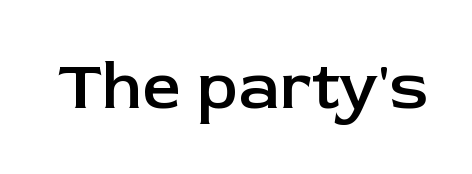
{"serif": "no", "italic": "no", "bold": "semi", "weight": "semibold", "width": "normal", "stroke_contrast": "low", "x_height": "medium", "monospaced": "no", "underline": "no", "letter_spacing": "normal", "letter_spacing_em": 0.0, "glyph_px": 68}
